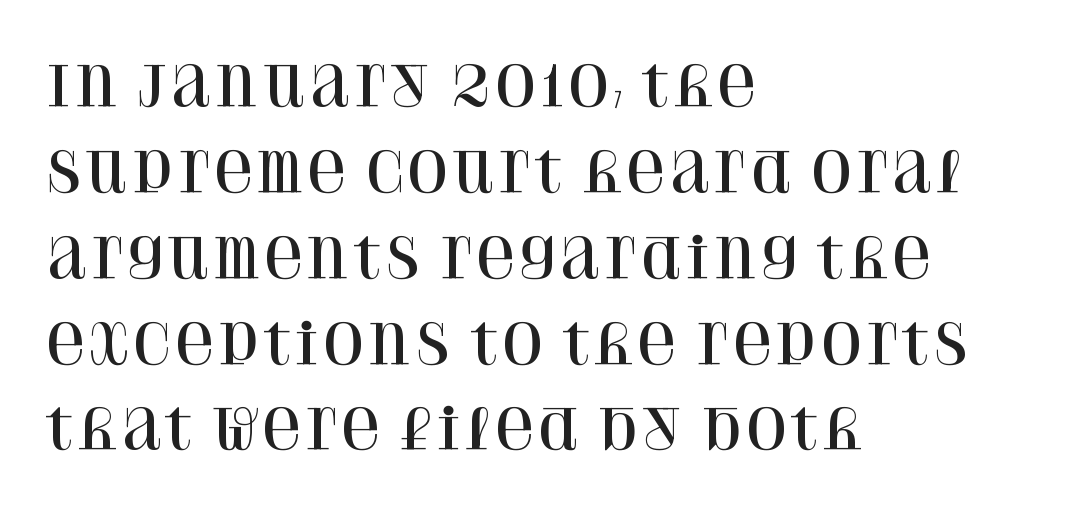
The image shows 54 px serif type, upright; set left-aligned, normal line spacing (1.59x), normal letter spacing, not underlined; high stroke contrast and a large x-height.
